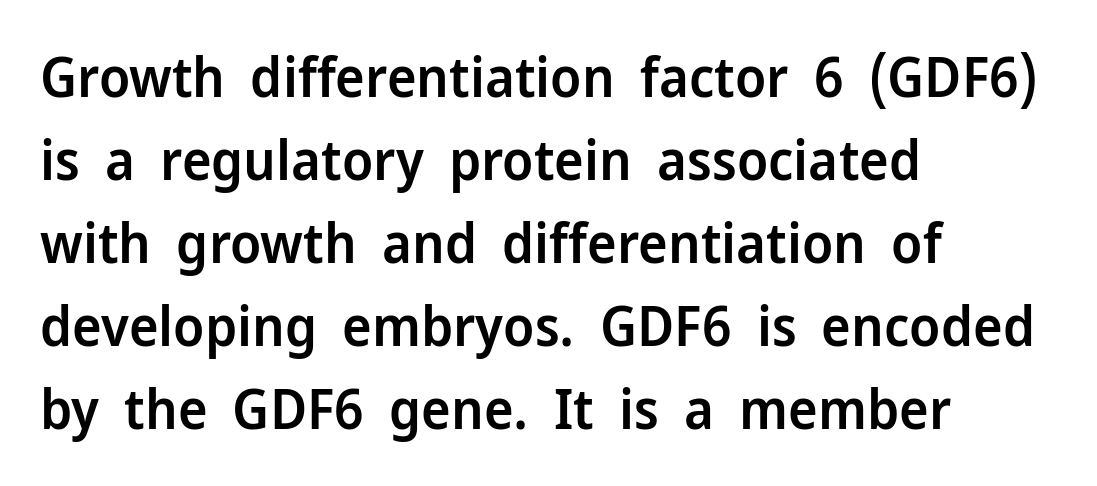
Q: Is the text bold? A: Semi-bold.
Q: Is the text italic (slanted)? A: No, it is upright.
Q: Is the typeface a serif or a sans-serif typeface? A: Sans-serif.
Q: Is the text underlined? A: No.
Q: How is the paragraph aligned? A: Left-aligned.
Q: Is the spacing between letters normal or unusually wide? A: Normal.
Q: Is the spacing between lines tight, normal or loose? A: Normal.
Q: Width (condensed, normal, or wide)? A: Normal.
Q: Stroke contrast? A: Low.
Q: x-height? A: Medium.
Q: Monospaced? A: No.
